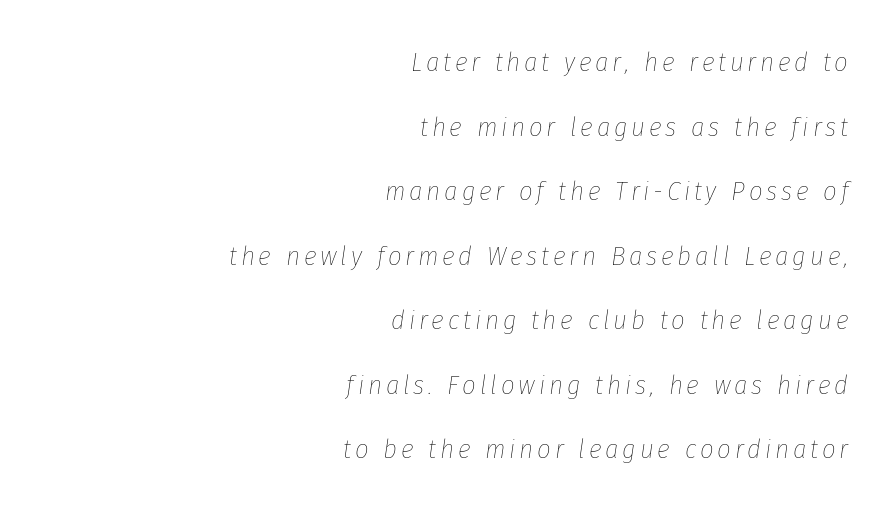
{"italic": "yes", "lean": "right", "slant_degrees": 8, "bold": "no", "underline": "no", "align": "right", "line_spacing": "loose", "line_spacing_ratio": 2.39, "glyph_px": 27}
